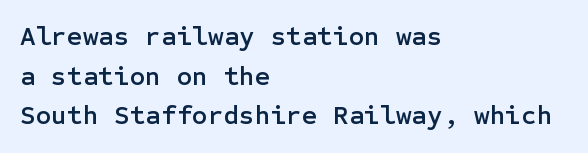
Reading down the column, the eye jumps a familiar distance to each next line. The gaps between neighbouring characters are ordinary and unremarkable. Every character sits straight up, as roman type does. These lines stack with their left ends in a neat column. Bare-footed words on every line.
